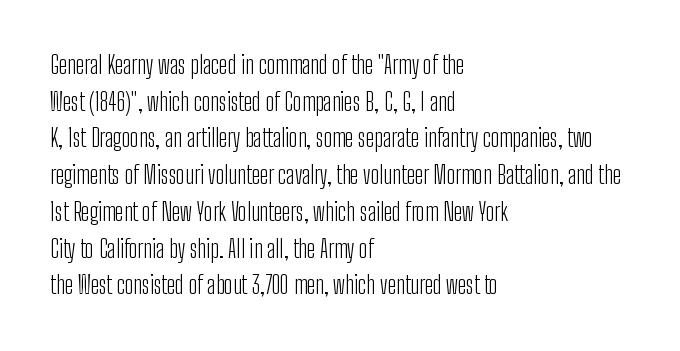
The image shows 24 px text type, upright; set left-aligned, normal line spacing (1.53x), normal letter spacing, not underlined.
